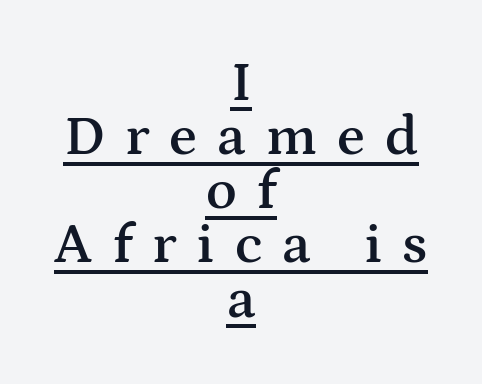
Where is the straight margin? There isn't one; the lines are centered. Has an underline been added? It has. Each glyph is drawn with semibold strokes, heavier than normal yet not fully bold. Leading: reduced. What kind of face is this? One with serifs. The gaps between neighbouring characters are conspicuously large.
